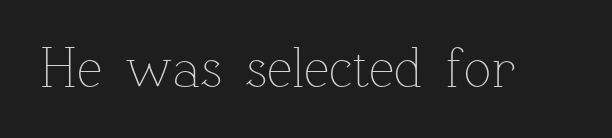
The face looks like a standard text weight, possibly lighter. Rendered with straight, roman letterforms. Quick note: underline off. You could not count columns in this text — the font is proportionally spaced. Is the letter spacing exaggerated? No — it looks like the ordinary default.
